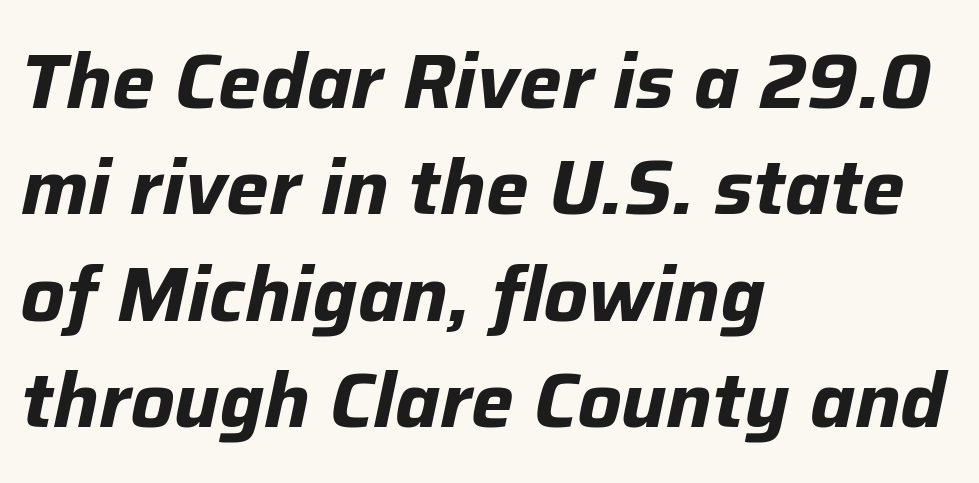
{"italic": "yes", "lean": "right", "slant_degrees": 12, "bold": "yes", "weight": "bold", "width": "normal", "stroke_contrast": "low", "x_height": "medium", "monospaced": "no", "underline": "no", "align": "left", "line_spacing": "normal", "line_spacing_ratio": 1.4, "letter_spacing": "normal", "letter_spacing_em": 0.0, "glyph_px": 76}
